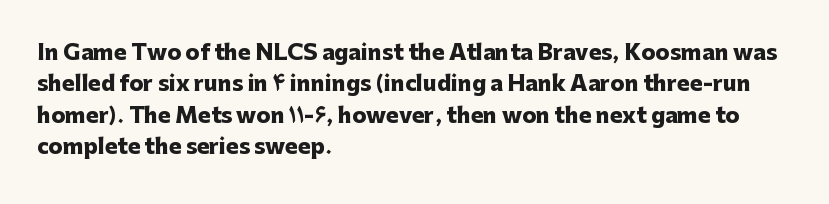
Set as a true bold cut, around the 700 mark. You can tell it's not italic because the verticals are truly vertical. Horizontally, the lines are justified to the leading edge only. Evenly set lines give the paragraph a standard silhouette. Just letters on the line, the space beneath them empty. Compared with typical body copy, the letter spacing here is the same.
